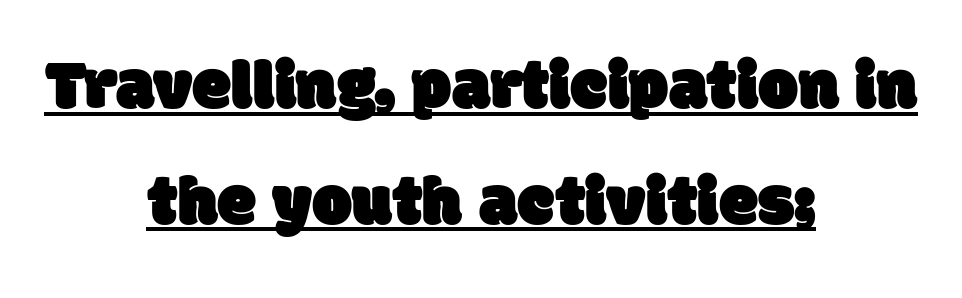
The image shows 71 px sans-serif type; set centered, normal line spacing (1.63x), normal letter spacing, underlined; low stroke contrast and a large x-height.
